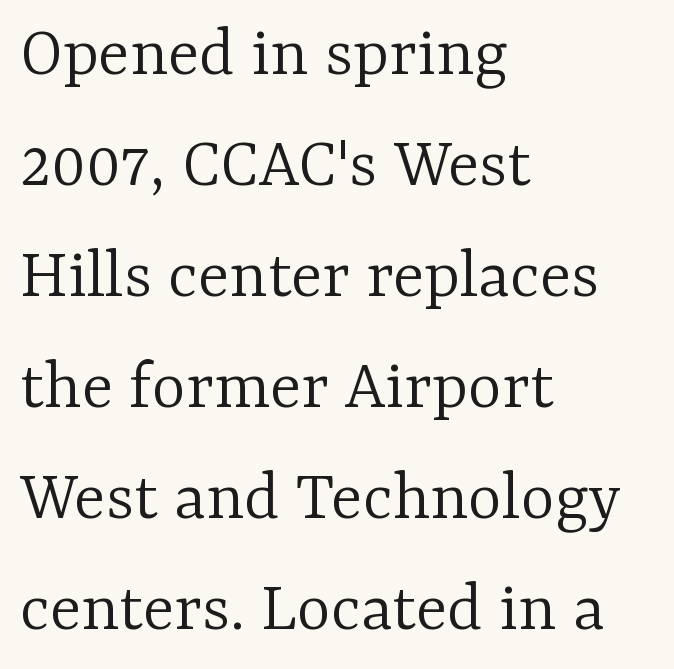
The image shows 73 px light serif type, upright; set left-aligned, normal line spacing (1.52x), normal letter spacing, not underlined; low stroke contrast and a medium x-height.
